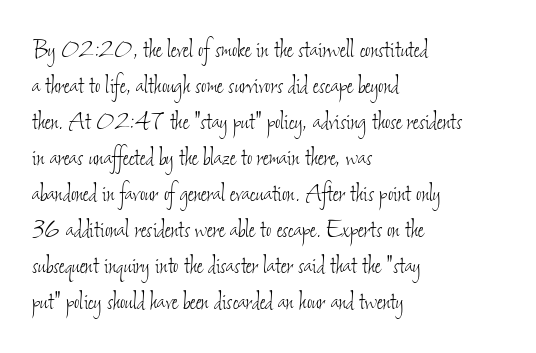
The passage shown has conventional tracking throughout. Letters rest on an invisible, unmarked baseline. The typesetter chose a ragged-right arrangement here. Vertical stems look standard width or narrower in stroke. You could not count columns in this text — the font is proportionally spaced.
